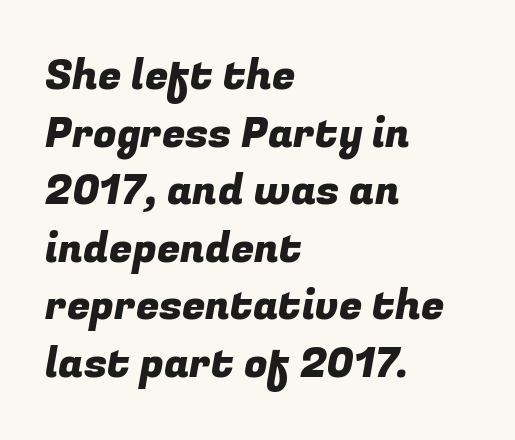
Q: Is the typeface a serif or a sans-serif typeface? A: Sans-serif.
Q: Is the text underlined? A: No.
Q: How is the paragraph aligned? A: Left-aligned.
Q: Is the spacing between letters normal or unusually wide? A: Normal.
Q: Is the spacing between lines tight, normal or loose? A: Normal.
Q: Width (condensed, normal, or wide)? A: Normal.
Q: Stroke contrast? A: Low.
Q: x-height? A: Medium.
Q: Monospaced? A: No.
